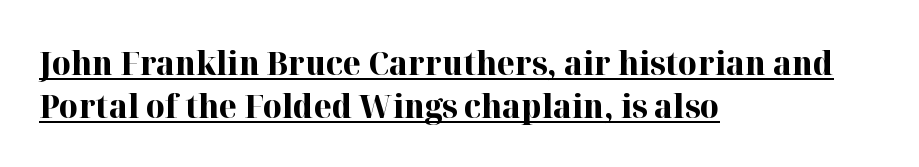
What stands out about the letter spacing? Nothing — it is the standard amount. Little horizontal feet cap the strokes, marking this as serif type. Every letter is thick-stroked: bold, no question. Character widths vary here, with narrow letters taking less room than wide ones. No italicization has been applied; the sample stays upright. Compared with undecorated copy, this sample adds a rule below the words.
